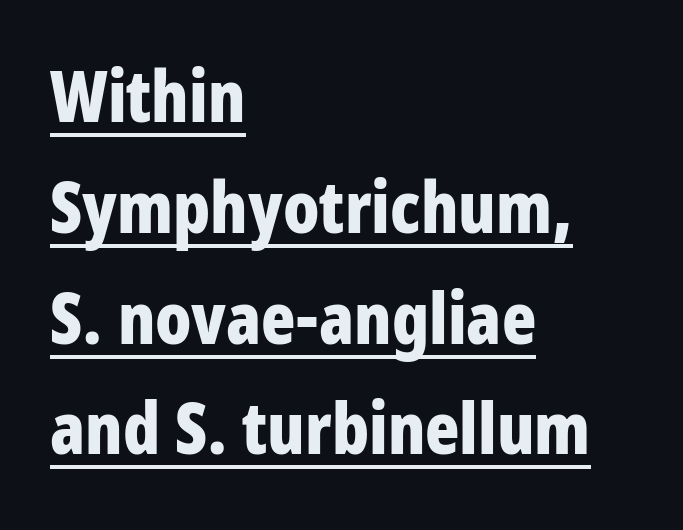
Alignment: flush left. Is this a fixed-width face? No — the glyphs have proportional, varying widths. Compared with typical body copy, the letter spacing here is the same. A full-strength bold gives these letters their thick strokes. Students, observe the line beneath the letters — that is underlining.
